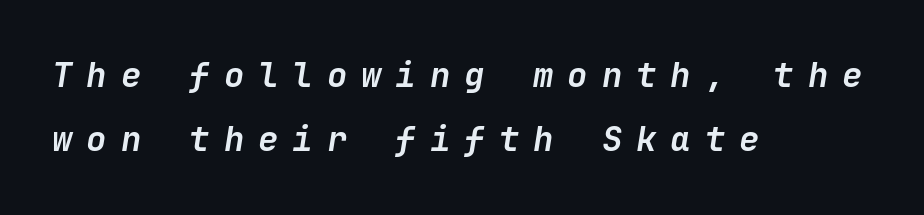
The image shows 34 px semibold type, italic (leaning right); set left-aligned, line spacing 1.89x, unusually wide letter spacing (+0.41 em), not underlined; low stroke contrast and a medium x-height.
